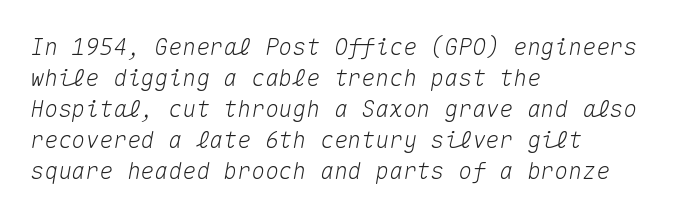
Q: Is the text italic (slanted)? A: Yes, it leans right by about 10 degrees.
Q: Is the text underlined? A: No.
Q: How is the paragraph aligned? A: Left-aligned.
Q: Is the spacing between letters normal or unusually wide? A: Normal.
Q: Is the spacing between lines tight, normal or loose? A: Normal.
